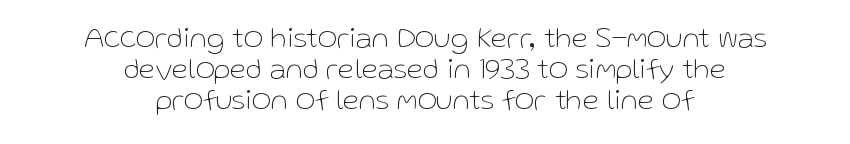
{"serif": "no", "italic": "no", "bold": "no", "weight": "thin", "width": "normal", "stroke_contrast": "low", "x_height": "medium", "monospaced": "no", "underline": "no", "align": "center", "line_spacing": "tight", "line_spacing_ratio": 1.03, "letter_spacing": "normal", "letter_spacing_em": 0.0, "glyph_px": 30}
